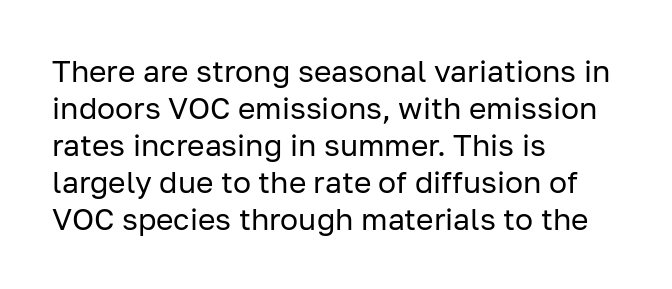
{"serif": "no", "italic": "no", "bold": "no", "weight": "regular", "width": "normal", "stroke_contrast": "low", "x_height": "medium", "monospaced": "no", "underline": "no", "align": "left", "line_spacing_ratio": 1.23, "letter_spacing": "normal", "letter_spacing_em": 0.0, "glyph_px": 30}
